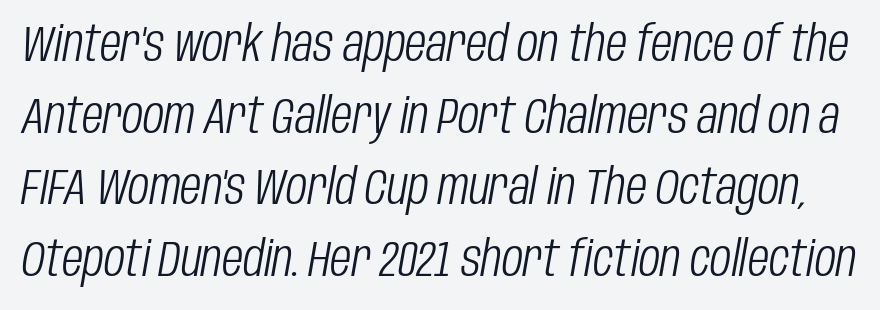
{"italic": "yes", "lean": "right", "slant_degrees": 10, "bold": "no", "weight": "light", "width": "condensed", "stroke_contrast": "low", "x_height": "large", "monospaced": "no", "underline": "no", "line_spacing": "normal", "line_spacing_ratio": 1.46, "letter_spacing": "normal", "letter_spacing_em": 0.0, "glyph_px": 49}
